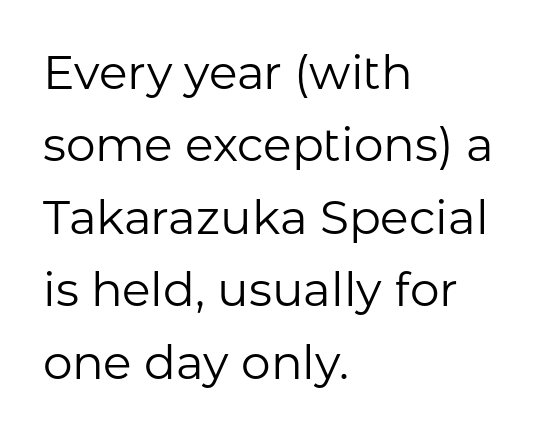
The image shows 47 px regular-weight sans-serif type, upright; set left-aligned, normal line spacing (1.54x), normal letter spacing, not underlined; low stroke contrast and a medium x-height.
